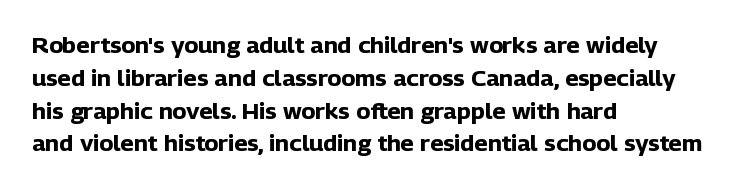
Weight check: bold — yes, fully. This rendering features lettering with no underline. This is the regular roman posture of the typeface. Is there much room between lines? A standard amount, neither cramped nor airy. No extra tracking has been applied to these lines. The rag falls on the right side of this text block.
